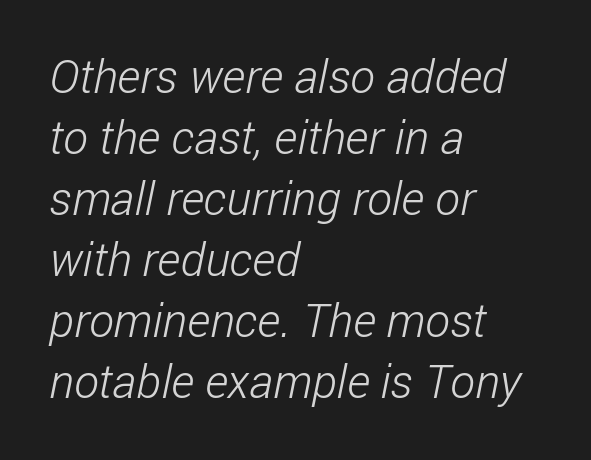
Q: Is the text bold? A: No.
Q: Is the typeface a serif or a sans-serif typeface? A: Sans-serif.
Q: Is the text underlined? A: No.
Q: How is the paragraph aligned? A: Left-aligned.
Q: Is the spacing between letters normal or unusually wide? A: Normal.
Q: Is the spacing between lines tight, normal or loose? A: Normal.
Q: Width (condensed, normal, or wide)? A: Condensed.
Q: Stroke contrast? A: Low.
Q: x-height? A: Medium.
Q: Monospaced? A: No.
